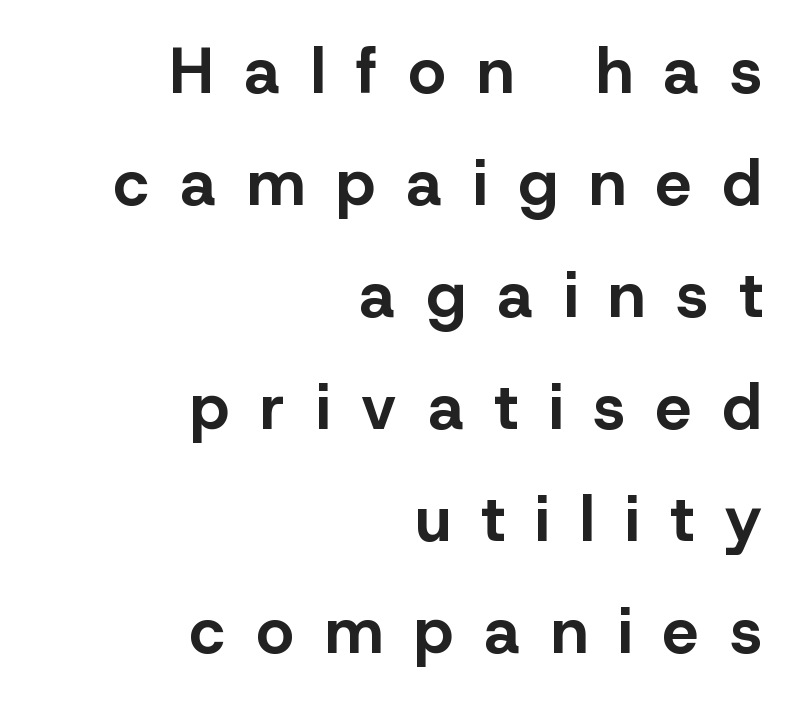
Q: Is the text bold? A: Yes.
Q: Is the text italic (slanted)? A: No, it is upright.
Q: Is the typeface a serif or a sans-serif typeface? A: Sans-serif.
Q: Is the text underlined? A: No.
Q: How is the paragraph aligned? A: Right-aligned.
Q: Is the spacing between letters normal or unusually wide? A: Unusually wide.
Q: Width (condensed, normal, or wide)? A: Normal.
Q: Stroke contrast? A: Low.
Q: x-height? A: Medium.
Q: Monospaced? A: No.
